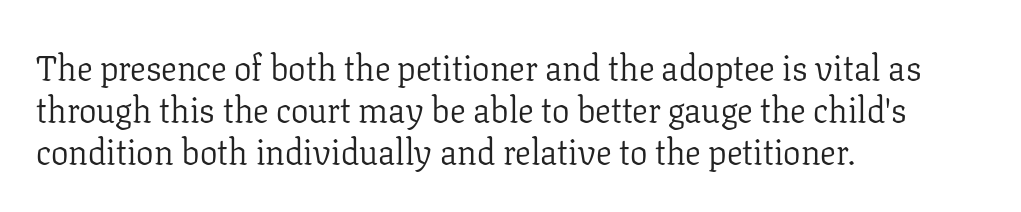
Q: Is the text bold? A: No.
Q: Is the text italic (slanted)? A: No, it is upright.
Q: Is the typeface a serif or a sans-serif typeface? A: Serif.
Q: Is the text underlined? A: No.
Q: How is the paragraph aligned? A: Left-aligned.
Q: Is the spacing between letters normal or unusually wide? A: Normal.
Q: Width (condensed, normal, or wide)? A: Normal.
Q: Stroke contrast? A: Low.
Q: x-height? A: Medium.
Q: Monospaced? A: No.
